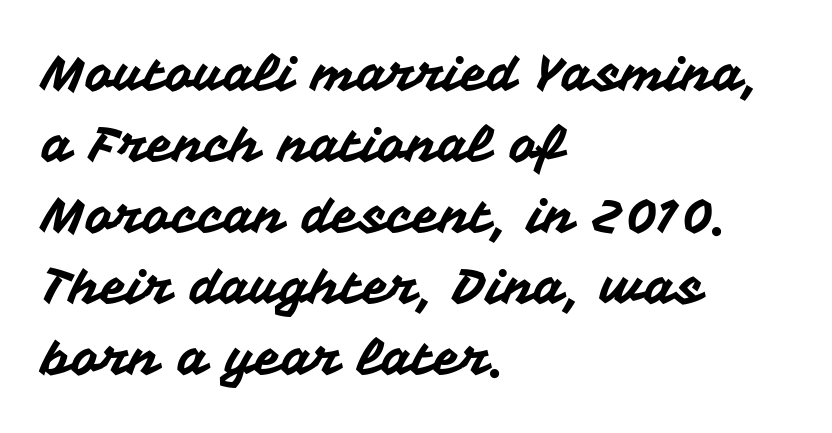
Q: Is the text italic (slanted)? A: Yes.
Q: Is the typeface a serif or a sans-serif typeface? A: Sans-serif.
Q: Is the text underlined? A: No.
Q: How is the paragraph aligned? A: Left-aligned.
Q: Is the spacing between letters normal or unusually wide? A: Normal.
Q: Is the spacing between lines tight, normal or loose? A: Normal.
Q: Width (condensed, normal, or wide)? A: Normal.
Q: Stroke contrast? A: Medium.
Q: x-height? A: Medium.
Q: Monospaced? A: No.
